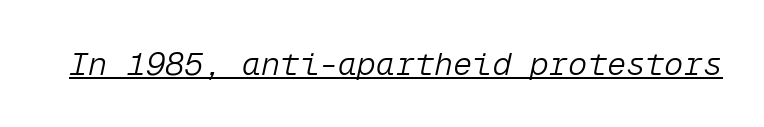
Italic: yes, the glyphs are oblique. Here the designer chose a console-style face with uniform glyph widths. Tracking here is standard; glyphs follow each other at the usual distance. You can see a thin bar hugging the bottom of the glyphs.
